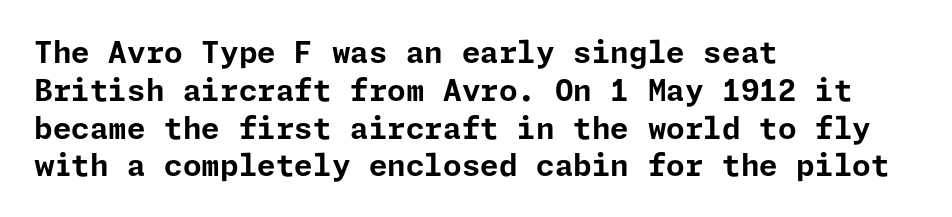
Q: Is the text bold? A: Yes.
Q: Is the text italic (slanted)? A: No, it is upright.
Q: Is the typeface a serif or a sans-serif typeface? A: Sans-serif.
Q: Is the text underlined? A: No.
Q: How is the paragraph aligned? A: Left-aligned.
Q: Is the spacing between letters normal or unusually wide? A: Normal.
Q: Is the spacing between lines tight, normal or loose? A: Normal.
Q: Width (condensed, normal, or wide)? A: Normal.
Q: Stroke contrast? A: Low.
Q: x-height? A: Medium.
